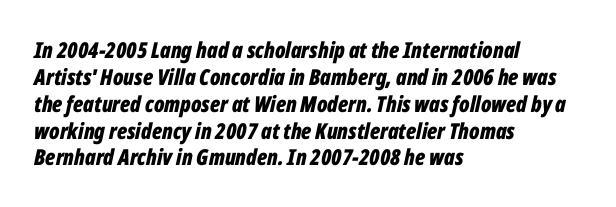
Quick note: italic. Honestly, there is no underline to notice here at all. The tracking reads as untouched default to a designer's eye. Students, this is bold: see how much ink each stroke carries. Is the block centered? No — it sits flush against the left margin.
